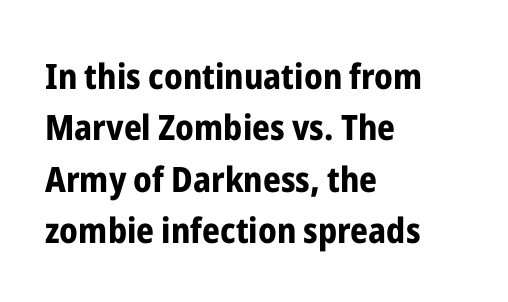
Q: Is the text bold? A: Yes.
Q: Is the text italic (slanted)? A: No, it is upright.
Q: Is the typeface a serif or a sans-serif typeface? A: Sans-serif.
Q: Is the text underlined? A: No.
Q: How is the paragraph aligned? A: Left-aligned.
Q: Is the spacing between letters normal or unusually wide? A: Normal.
Q: Is the spacing between lines tight, normal or loose? A: Normal.
Q: Width (condensed, normal, or wide)? A: Condensed.
Q: Stroke contrast? A: Low.
Q: x-height? A: Medium.
Q: Monospaced? A: No.
